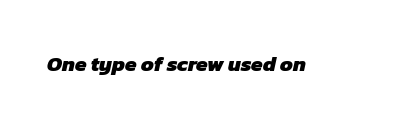
Q: Is the text bold? A: Yes.
Q: Is the text underlined? A: No.
Q: Is the spacing between letters normal or unusually wide? A: Normal.
